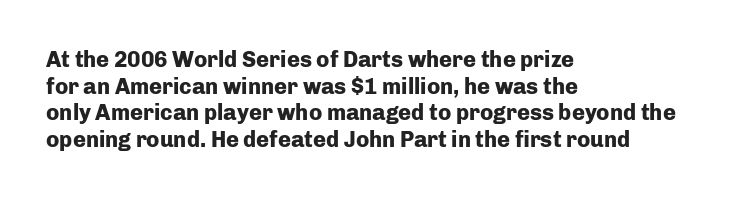
The image shows 22 px bold type, upright; set left-aligned, line spacing 1.21x, normal letter spacing, not underlined.
